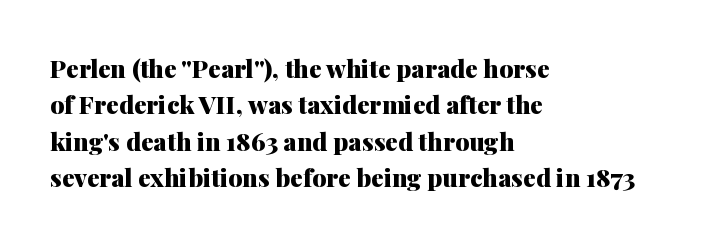
Q: Is the text bold? A: Yes.
Q: Is the text italic (slanted)? A: No, it is upright.
Q: Is the text underlined? A: No.
Q: How is the paragraph aligned? A: Left-aligned.
Q: Is the spacing between letters normal or unusually wide? A: Normal.
Q: Is the spacing between lines tight, normal or loose? A: Normal.
